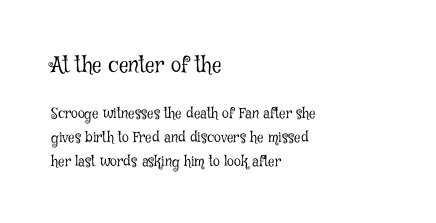
Q: Is the text bold? A: No.
Q: Is the text italic (slanted)? A: No, it is upright.
Q: Is the text underlined? A: No.
Q: How is the paragraph aligned? A: Left-aligned.
Q: Is the spacing between letters normal or unusually wide? A: Normal.
Q: Which block of text is set in a larger size, the first (top) or the second (bottom)? A: The first (top) one.
